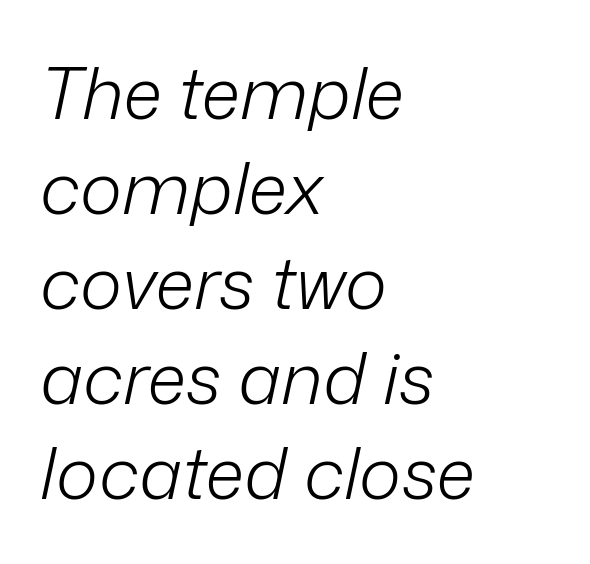
Q: Is the text bold? A: No.
Q: Is the text italic (slanted)? A: Yes, it leans right by about 12 degrees.
Q: Is the text underlined? A: No.
Q: How is the paragraph aligned? A: Left-aligned.
Q: Is the spacing between letters normal or unusually wide? A: Normal.
Q: Is the spacing between lines tight, normal or loose? A: Normal.
Q: Width (condensed, normal, or wide)? A: Normal.
Q: Stroke contrast? A: Low.
Q: x-height? A: Medium.
Q: Monospaced? A: No.
